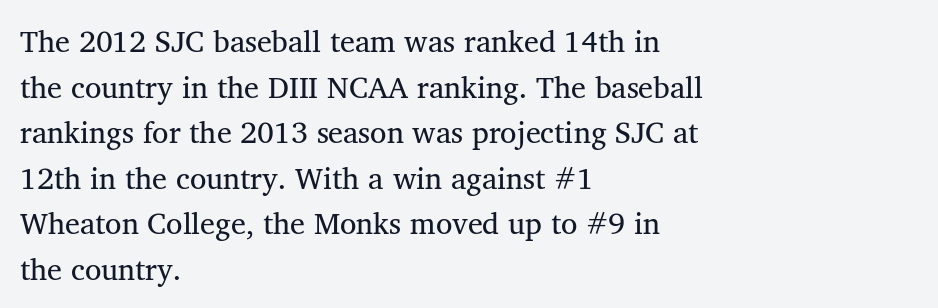
{"serif": "yes", "italic": "no", "bold": "no", "weight": "regular", "width": "normal", "stroke_contrast": "medium", "x_height": "medium", "monospaced": "no", "underline": "no", "align": "left", "line_spacing": "normal", "line_spacing_ratio": 1.52, "letter_spacing": "normal", "letter_spacing_em": 0.0, "glyph_px": 30}
